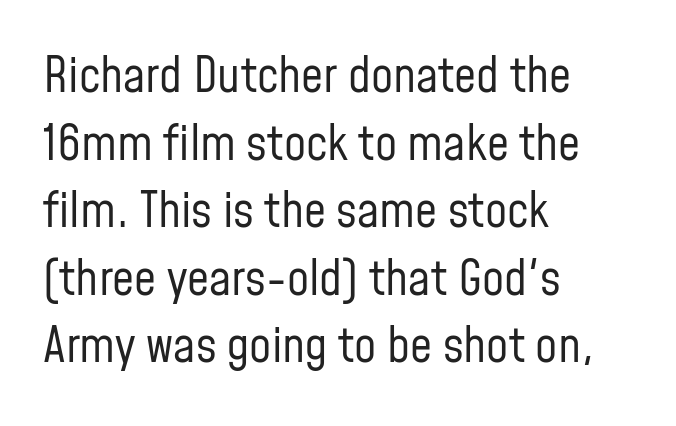
Q: Is the text bold? A: No.
Q: Is the text italic (slanted)? A: No, it is upright.
Q: Is the typeface a serif or a sans-serif typeface? A: Sans-serif.
Q: Is the text underlined? A: No.
Q: How is the paragraph aligned? A: Left-aligned.
Q: Is the spacing between letters normal or unusually wide? A: Normal.
Q: Is the spacing between lines tight, normal or loose? A: Normal.
Q: Width (condensed, normal, or wide)? A: Condensed.
Q: Stroke contrast? A: Low.
Q: x-height? A: Medium.
Q: Monospaced? A: No.
